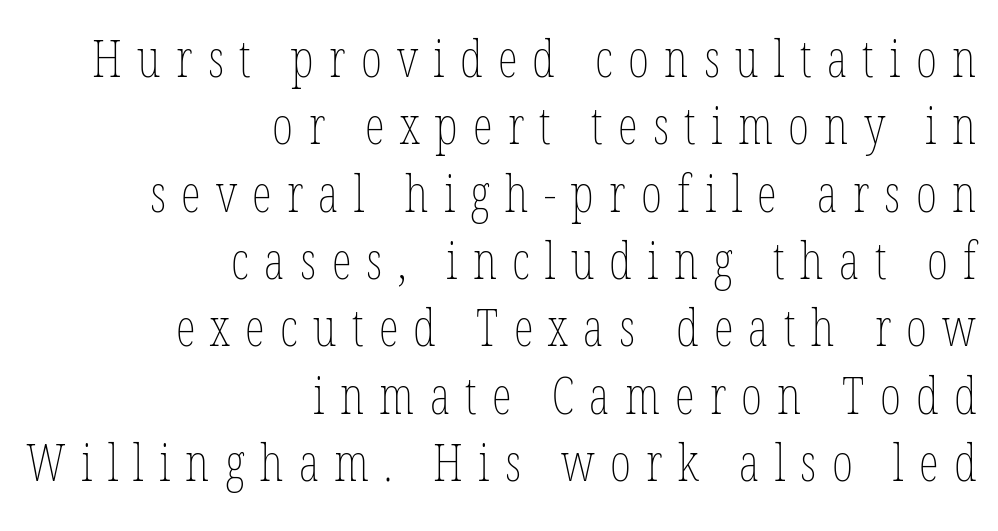
One-word summary of the alignment: right. These lines are rendered in a variable-pitch font. The characters are drawn with everyday or finer stroke widths. Vertical spacing — default. Substantial extra tracking has been applied to these lines.
